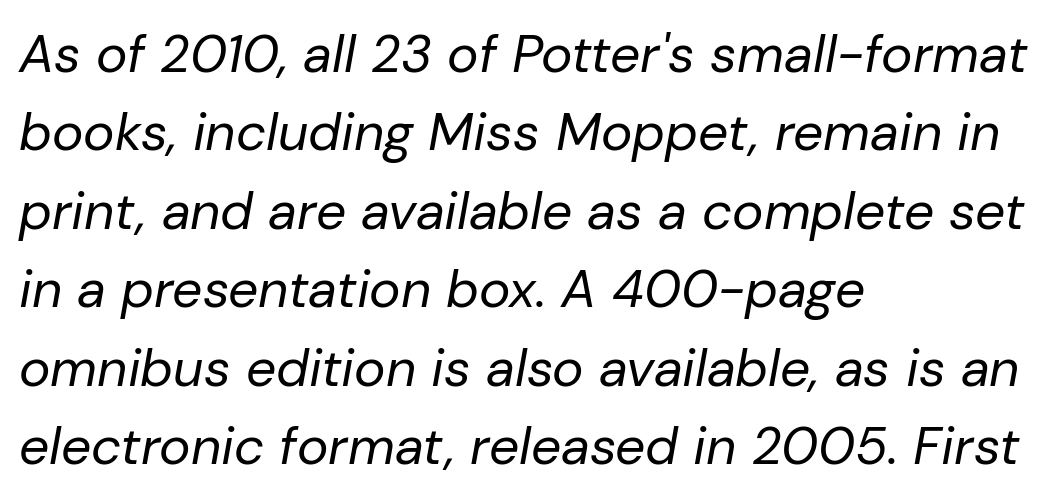
{"italic": "yes", "lean": "right", "slant_degrees": 10, "bold": "no", "weight": "regular", "width": "normal", "stroke_contrast": "low", "x_height": "medium", "monospaced": "no", "underline": "no", "align": "left", "line_spacing": "normal", "line_spacing_ratio": 1.48, "letter_spacing": "normal", "letter_spacing_em": 0.0, "glyph_px": 53}
